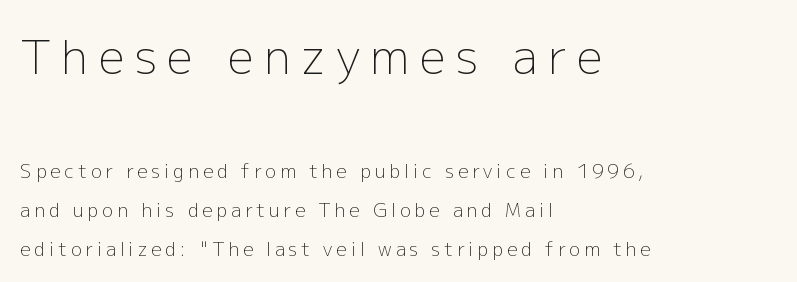
{"serif": "no", "italic": "no", "bold": "no", "weight": "light", "width": "normal", "stroke_contrast": "low", "x_height": "medium", "monospaced": "no", "underline": "no", "align": "left", "line_spacing": "loose", "line_spacing_ratio": 2.17, "letter_spacing": "wide", "letter_spacing_em": 0.23, "larger_block": "first", "size_ratio": 2.56, "glyph_px": 46}
